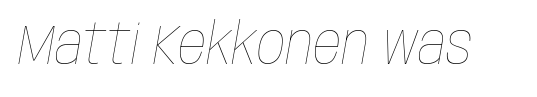
The image shows 56 px thin, condensed type, italic (leaning right); set normal letter spacing, not underlined; low stroke contrast and a large x-height.
